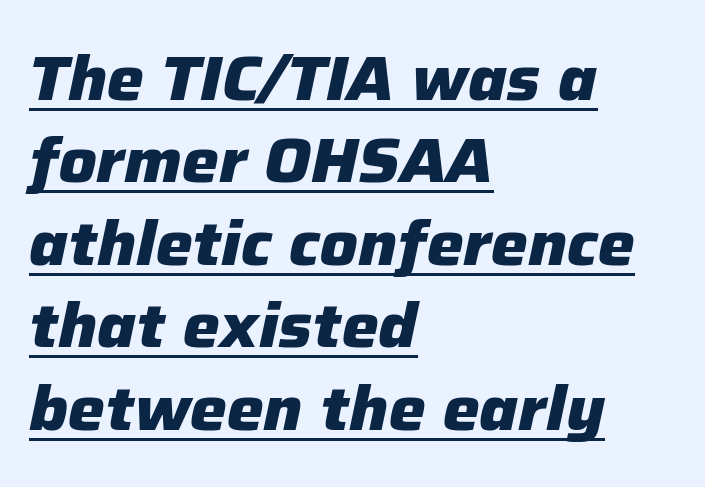
{"italic": "yes", "lean": "right", "slant_degrees": 12, "bold": "yes", "weight": "heavy", "width": "normal", "stroke_contrast": "low", "x_height": "medium", "monospaced": "no", "underline": "yes", "align": "left", "line_spacing": "normal", "line_spacing_ratio": 1.33, "letter_spacing": "normal", "letter_spacing_em": 0.0, "glyph_px": 62}
